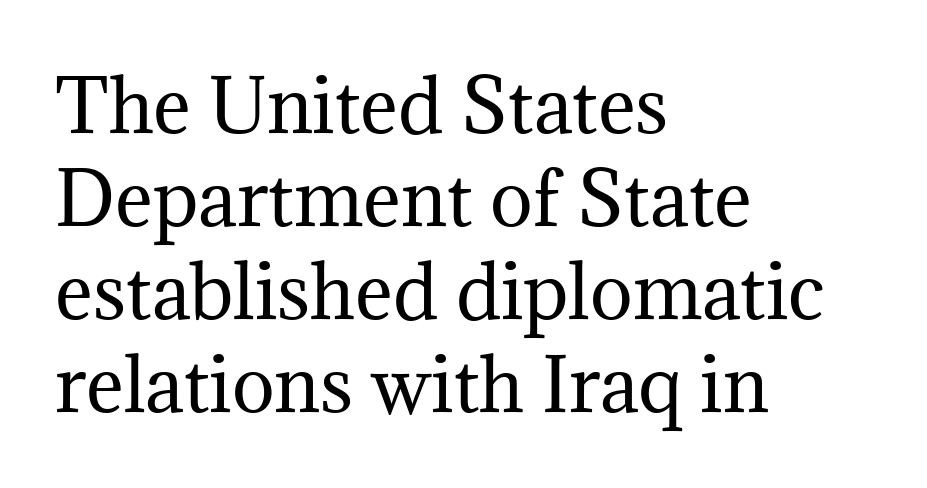
{"serif": "yes", "italic": "no", "bold": "no", "weight": "regular", "width": "normal", "stroke_contrast": "medium", "x_height": "medium", "monospaced": "no", "underline": "no", "align": "left", "line_spacing": "normal", "line_spacing_ratio": 1.29, "letter_spacing": "normal", "letter_spacing_em": 0.0, "glyph_px": 72}
